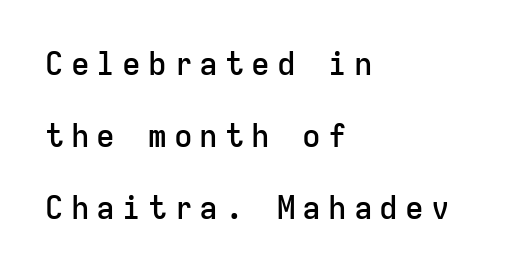
{"serif": "no", "italic": "no", "bold": "semi", "weight": "semibold", "width": "normal", "stroke_contrast": "low", "x_height": "medium", "monospaced": "yes", "underline": "no", "align": "left", "line_spacing": "loose", "line_spacing_ratio": 2.32, "letter_spacing": "wide", "letter_spacing_em": 0.23, "glyph_px": 31}
